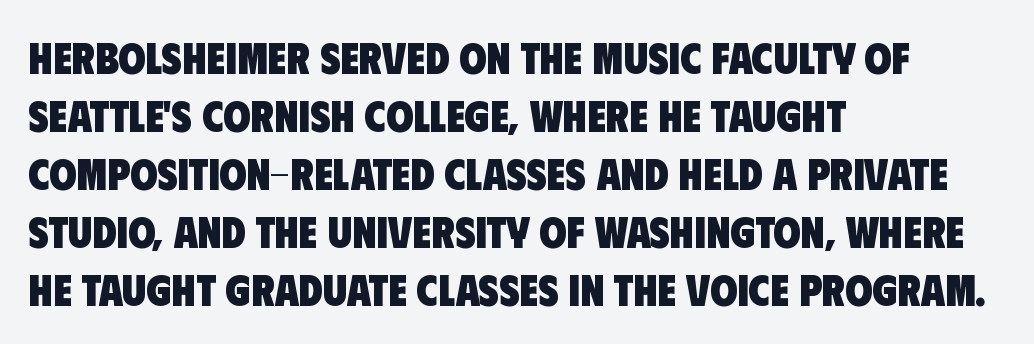
The image shows 44 px heavy, condensed sans-serif type; set left-aligned, normal line spacing (1.32x), normal letter spacing, not underlined; low stroke contrast and a large x-height.
